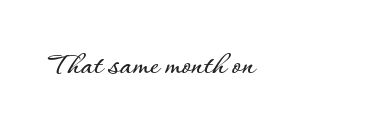
{"width": "normal", "stroke_contrast": "low", "x_height": "small", "monospaced": "no", "underline": "no", "align": "left", "letter_spacing": "normal", "letter_spacing_em": 0.0, "glyph_px": 34}
